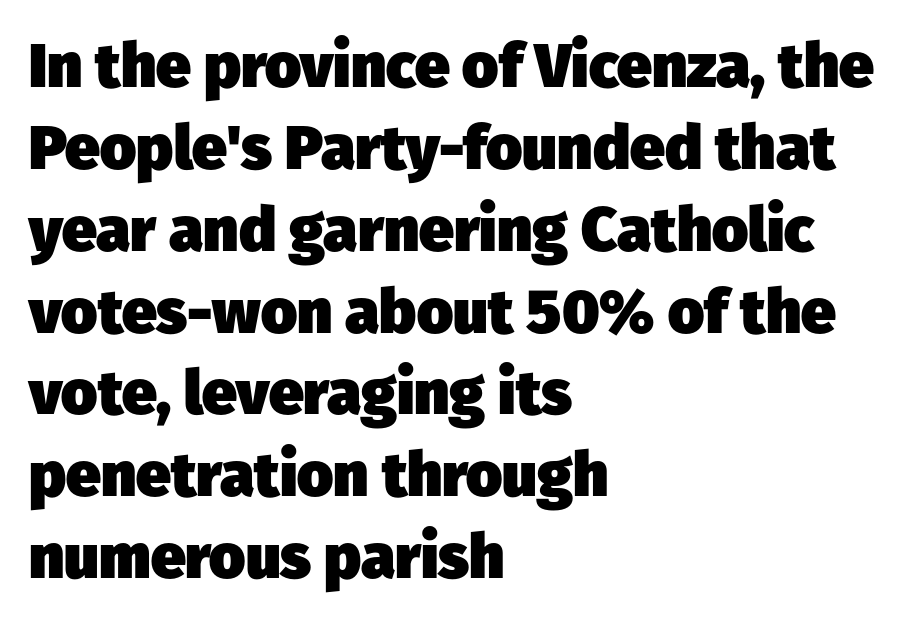
Q: Is the text bold? A: Yes.
Q: Is the typeface a serif or a sans-serif typeface? A: Sans-serif.
Q: Is the text underlined? A: No.
Q: How is the paragraph aligned? A: Left-aligned.
Q: Is the spacing between letters normal or unusually wide? A: Normal.
Q: Is the spacing between lines tight, normal or loose? A: Normal.
Q: Width (condensed, normal, or wide)? A: Normal.
Q: Stroke contrast? A: Low.
Q: x-height? A: Medium.
Q: Monospaced? A: No.
